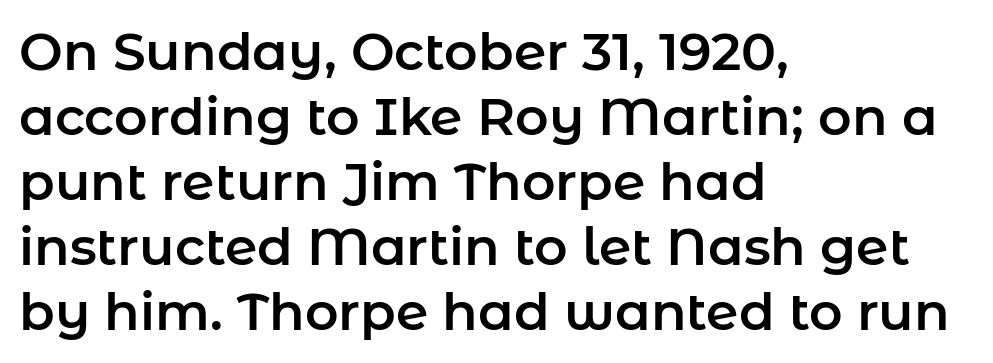
Each new line begins a customary step beneath the previous one. Words appear dense and cohesive because spacing is normal. Check under the words: just untouched page. You could not count columns in this text — the font is proportionally spaced. No italicization has been applied; the sample stays upright. The rendering anchors every line to the left-hand side.
